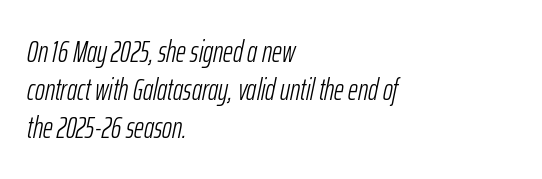
The image shows 30 px light, condensed type, italic (leaning right); set left-aligned, normal line spacing (1.26x), normal letter spacing, not underlined; low stroke contrast and a medium x-height.
